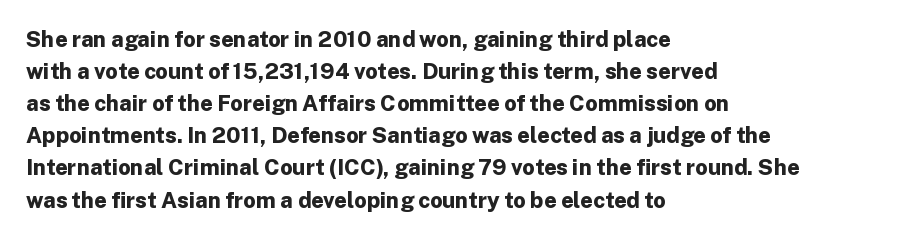
These lines were composed using upright roman letters. Bare-footed words on every line. The vertical gap from one line to the next is medium. Leftover space on each line is placed entirely after the last word. The line texture is even and compact thanks to regular tracking.
